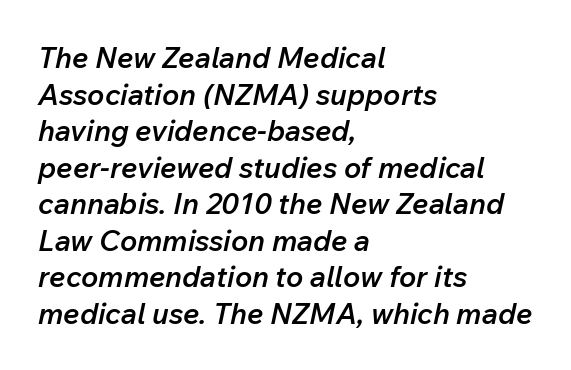
{"italic": "yes", "lean": "right", "slant_degrees": 12, "bold": "semi", "weight": "semibold", "width": "normal", "stroke_contrast": "low", "x_height": "medium", "monospaced": "no", "underline": "no", "align": "left", "line_spacing": "normal", "line_spacing_ratio": 1.26, "letter_spacing": "normal", "letter_spacing_em": 0.0, "glyph_px": 29}
